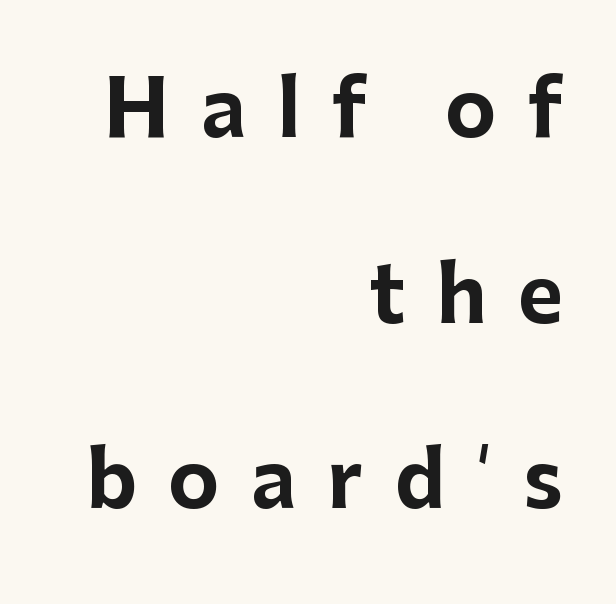
Q: Is the text bold? A: Yes.
Q: Is the text italic (slanted)? A: No, it is upright.
Q: Is the typeface a serif or a sans-serif typeface? A: Sans-serif.
Q: Is the text underlined? A: No.
Q: How is the paragraph aligned? A: Right-aligned.
Q: Is the spacing between letters normal or unusually wide? A: Unusually wide.
Q: Is the spacing between lines tight, normal or loose? A: Loose.
Q: Width (condensed, normal, or wide)? A: Normal.
Q: Stroke contrast? A: Low.
Q: x-height? A: Medium.
Q: Monospaced? A: No.
